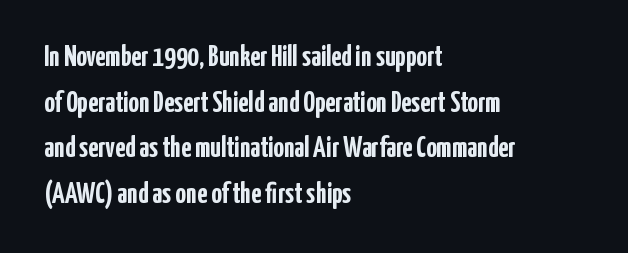
The string is rendered with underlining switched off. Observe the absence of serifs on each vertical stroke in this sample. I'd describe the lettering as bold — thick and assertive. The rendering uses natural spacing where letterforms have individual widths.
